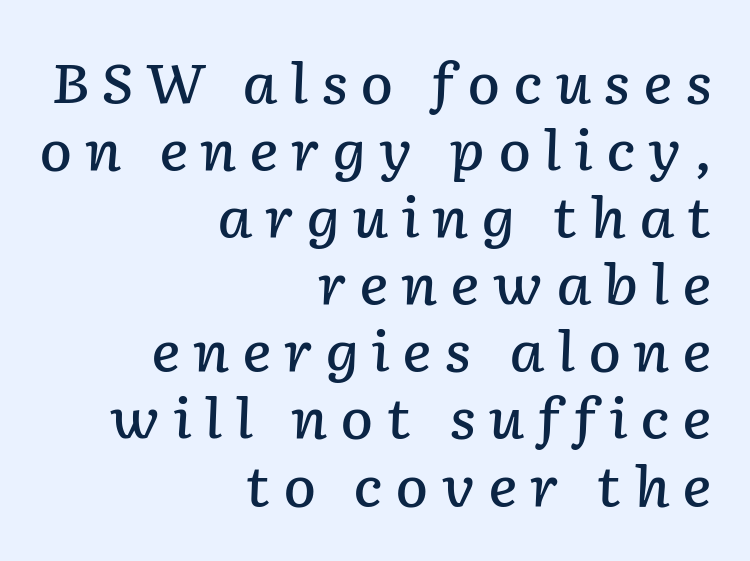
{"italic": "yes", "lean": "right", "slant_degrees": 2, "bold": "semi", "weight": "semibold", "width": "normal", "stroke_contrast": "low", "x_height": "medium", "monospaced": "no", "underline": "no", "align": "right", "line_spacing_ratio": 1.22, "letter_spacing": "wide", "letter_spacing_em": 0.22, "glyph_px": 55}
